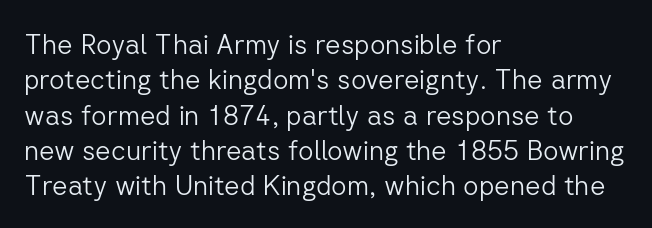
Q: Is the text bold? A: No.
Q: Is the text italic (slanted)? A: No, it is upright.
Q: Is the text underlined? A: No.
Q: How is the paragraph aligned? A: Left-aligned.
Q: Is the spacing between letters normal or unusually wide? A: Normal.
Q: Is the spacing between lines tight, normal or loose? A: Normal.
